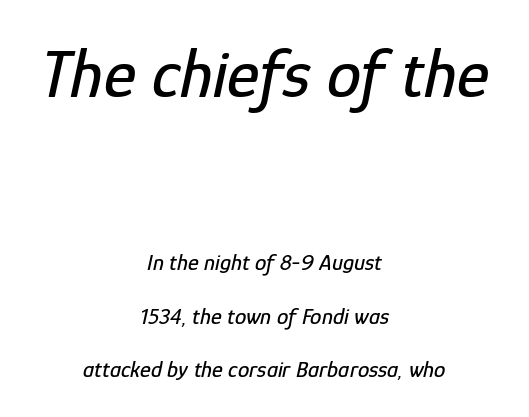
Scale decreases going downward across the two blocks. The words here are not underlined. The passage shown leans; its letterforms are oblique. You could not count columns in this text — the font is proportionally spaced. Does extra space separate the letters? No, they use regular spacing.
